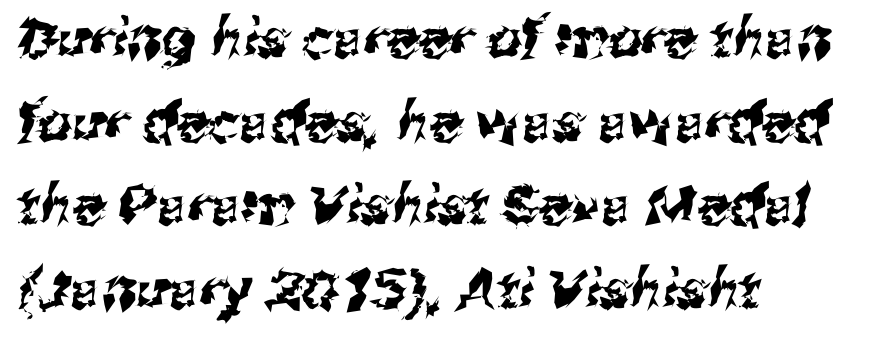
Each letter's strokes conclude bluntly, with no projecting serifs. These lines sit exactly where default settings would place them. Line beginnings align vertically; line endings do not. A bare baseline throughout the passage. Caption: standard tracking, unaltered. A typesetter would call this proportional, since set widths differ per character.
